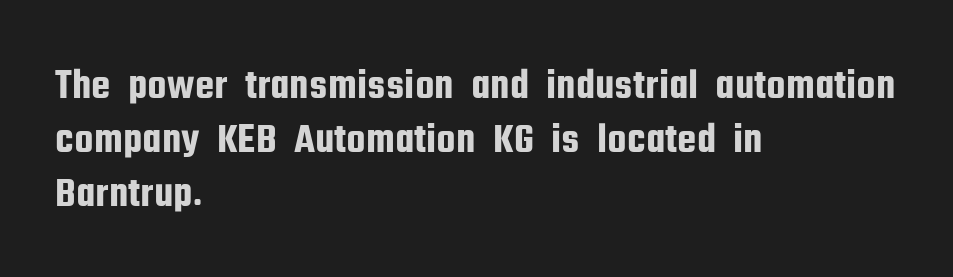
The image shows 43 px condensed sans-serif type, upright; set left-aligned, normal line spacing (1.26x), normal letter spacing, not underlined; low stroke contrast and a medium x-height.
